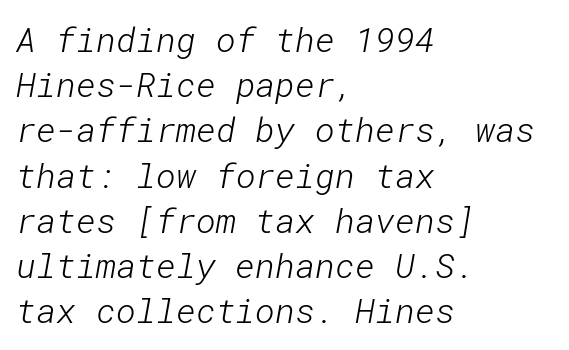
Q: Is the text bold? A: No.
Q: Is the typeface a serif or a sans-serif typeface? A: Sans-serif.
Q: Is the text underlined? A: No.
Q: How is the paragraph aligned? A: Left-aligned.
Q: Is the spacing between letters normal or unusually wide? A: Normal.
Q: Is the spacing between lines tight, normal or loose? A: Normal.
Q: Width (condensed, normal, or wide)? A: Normal.
Q: Stroke contrast? A: Low.
Q: x-height? A: Medium.
